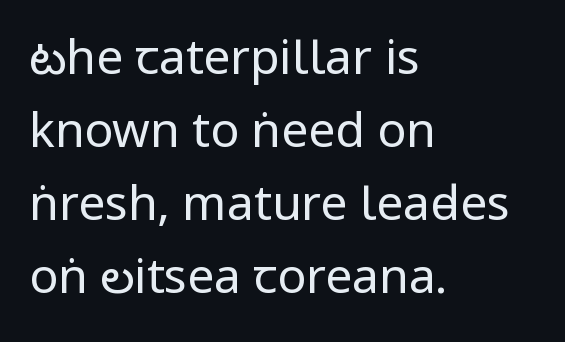
Normally led — the rows are evenly, conventionally spaced. Grotesque or geometric, the face here clearly has no serifs. Where is the straight margin? On the left. The passage shown is not underscored anywhere. A quiet, ordinary-to-light weight characterises the typeface. Ordinary non-slanted type is in use.
